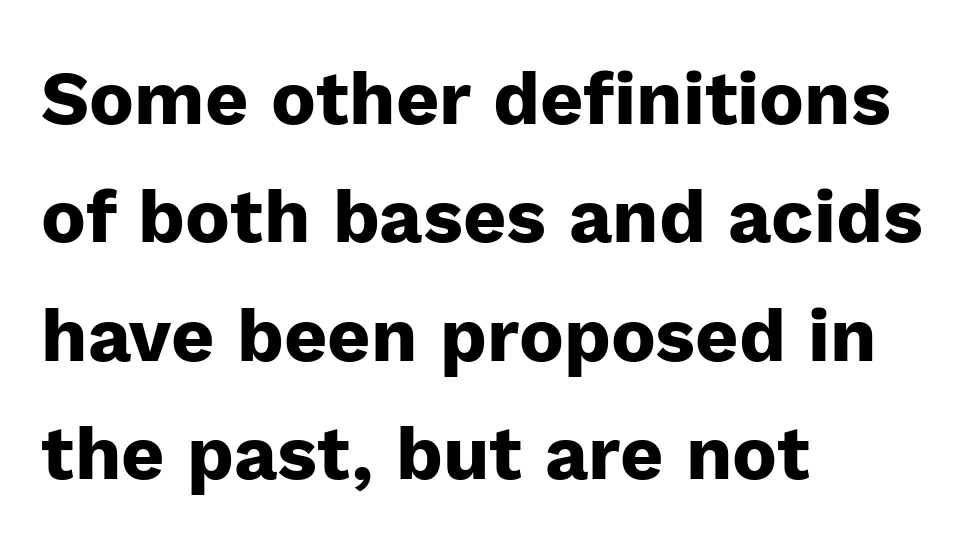
This sample keeps an unexceptional amount of space between lines. Characters remain perfectly vertical along every line. The typesetting leans heavy: a genuine bold. Decoration check: the copy has no underline. The face used here is rendered with its standard letterfit.
